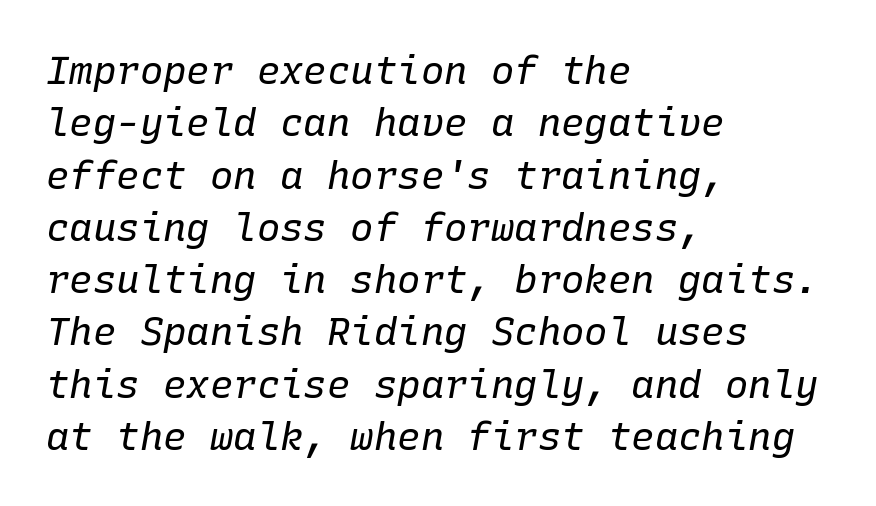
{"italic": "yes", "lean": "right", "slant_degrees": 10, "bold": "no", "weight": "regular", "width": "normal", "stroke_contrast": "low", "x_height": "medium", "monospaced": "yes", "underline": "no", "align": "left", "line_spacing": "normal", "line_spacing_ratio": 1.34, "letter_spacing": "normal", "letter_spacing_em": 0.0, "glyph_px": 39}
